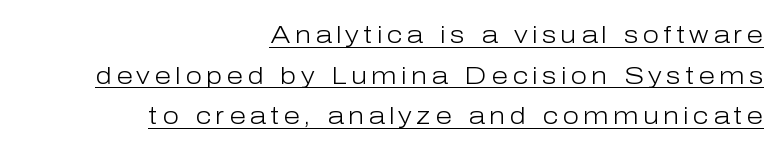
Is the block centered? No — it sits flush against the right margin. This is the regular roman posture of the typeface. Honestly, the underline is the first thing you notice here. This is not heavy type; no bold has been used. Honestly, the row spacing looks completely unremarkable.
